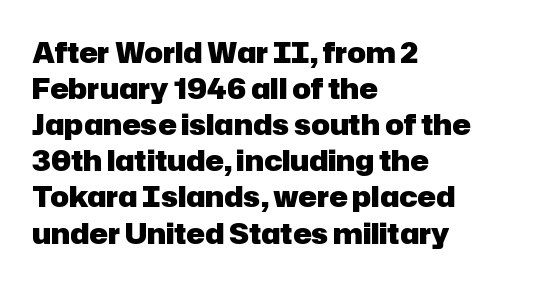
The image shows 28 px heavy sans-serif type, upright; set left-aligned, normal line spacing (1.29x), normal letter spacing, not underlined; low stroke contrast and a medium x-height.
